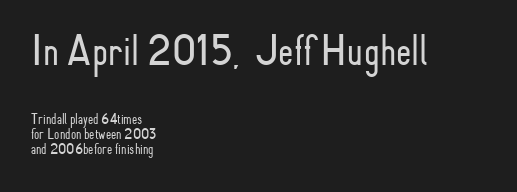
The line texture is even and compact thanks to regular tracking. Proportional: the letters do not fall into vertical columns. A classic flush-left, rag-right setting is used for this passage. The strokes carry an ordinary text weight at most. Descenders are the only things crossing below the line. These lines are composed in type without serifs.
